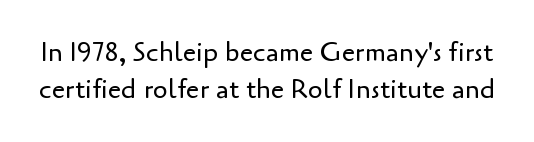
Q: Is the text bold? A: No.
Q: Is the text italic (slanted)? A: No, it is upright.
Q: Is the text underlined? A: No.
Q: Is the spacing between letters normal or unusually wide? A: Normal.
Q: Is the spacing between lines tight, normal or loose? A: Normal.
